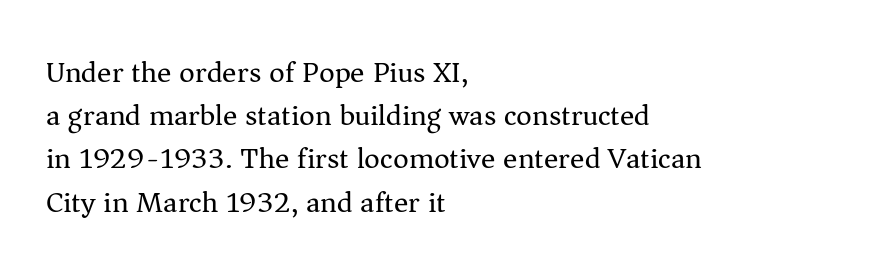
{"serif": "yes", "italic": "no", "bold": "no", "weight": "regular", "width": "normal", "stroke_contrast": "medium", "x_height": "medium", "monospaced": "no", "underline": "no", "align": "left", "line_spacing": "normal", "line_spacing_ratio": 1.44, "letter_spacing": "normal", "letter_spacing_em": 0.0, "glyph_px": 30}
